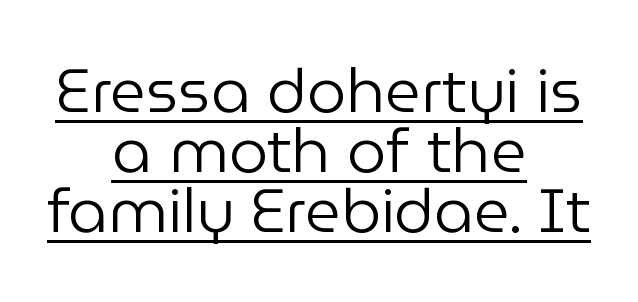
{"serif": "no", "italic": "no", "bold": "no", "weight": "regular", "width": "normal", "stroke_contrast": "low", "x_height": "medium", "monospaced": "no", "underline": "yes", "align": "center", "line_spacing": "tight", "line_spacing_ratio": 0.97, "letter_spacing": "normal", "letter_spacing_em": 0.0, "glyph_px": 62}
